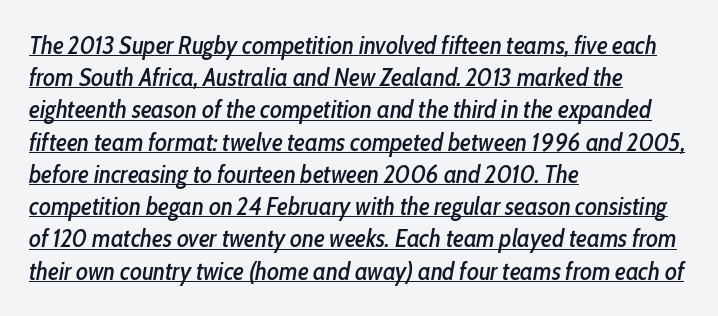
Q: Is the text italic (slanted)? A: Yes, it leans right by about 10 degrees.
Q: Is the text underlined? A: Yes.
Q: How is the paragraph aligned? A: Left-aligned.
Q: Is the spacing between letters normal or unusually wide? A: Normal.
Q: Is the spacing between lines tight, normal or loose? A: Normal.
